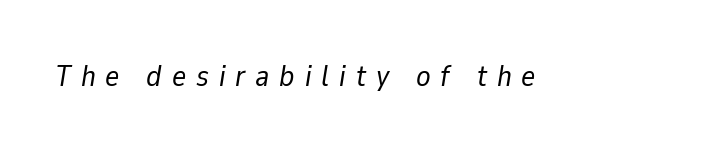
Q: Is the text bold? A: No.
Q: Is the text italic (slanted)? A: Yes, it leans right by about 9 degrees.
Q: Is the text underlined? A: No.
Q: Is the spacing between letters normal or unusually wide? A: Unusually wide.
Q: Width (condensed, normal, or wide)? A: Normal.
Q: Stroke contrast? A: Low.
Q: x-height? A: Medium.
Q: Monospaced? A: No.
